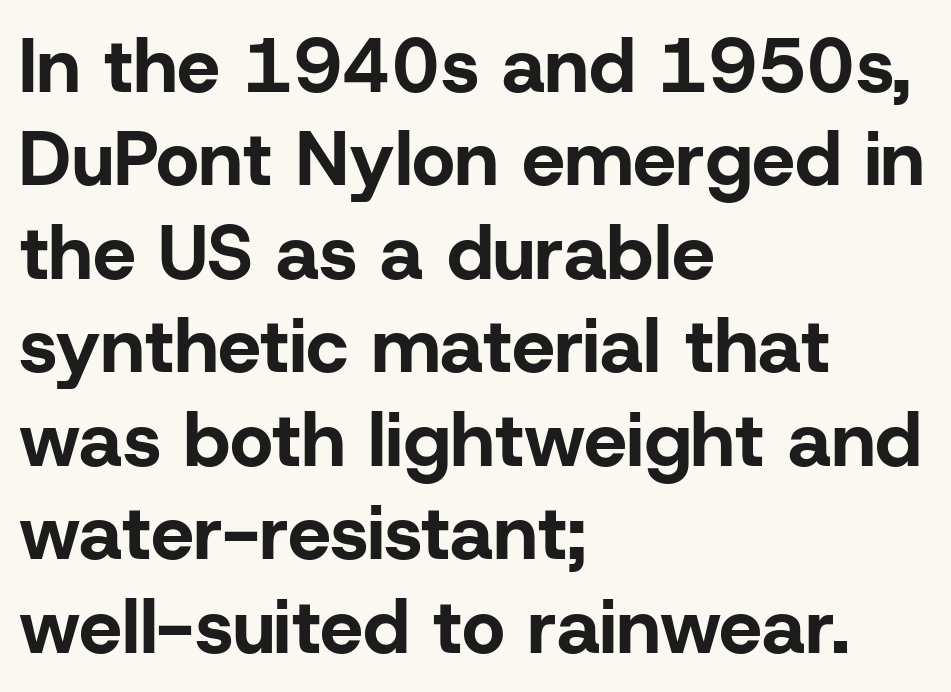
{"serif": "no", "italic": "no", "bold": "yes", "weight": "bold", "width": "normal", "stroke_contrast": "low", "x_height": "medium", "monospaced": "no", "underline": "no", "align": "left", "line_spacing_ratio": 1.23, "letter_spacing": "normal", "letter_spacing_em": 0.0, "glyph_px": 76}
